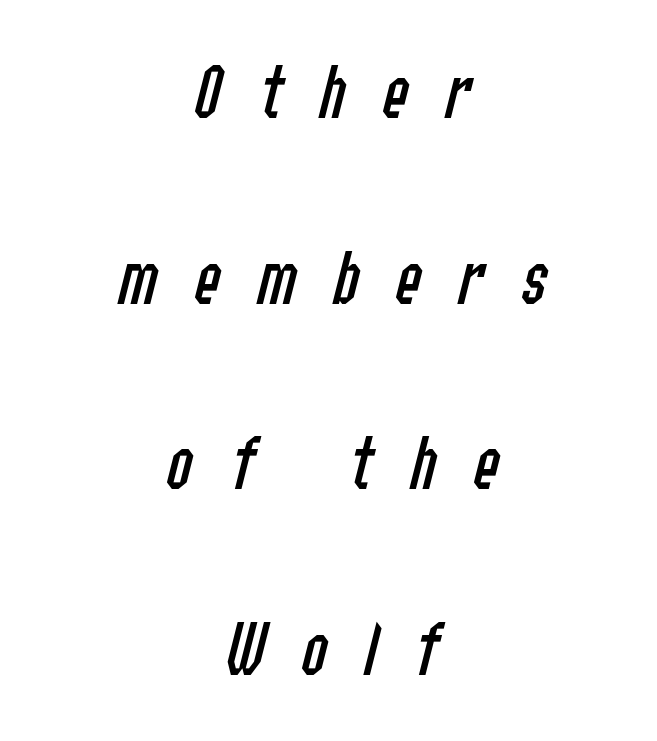
{"italic": "yes", "lean": "right", "slant_degrees": 14, "bold": "no", "weight": "regular", "width": "condensed", "stroke_contrast": "low", "x_height": "medium", "monospaced": "no", "underline": "no", "align": "center", "line_spacing": "loose", "line_spacing_ratio": 2.35, "letter_spacing": "wide", "letter_spacing_em": 0.46, "glyph_px": 79}
